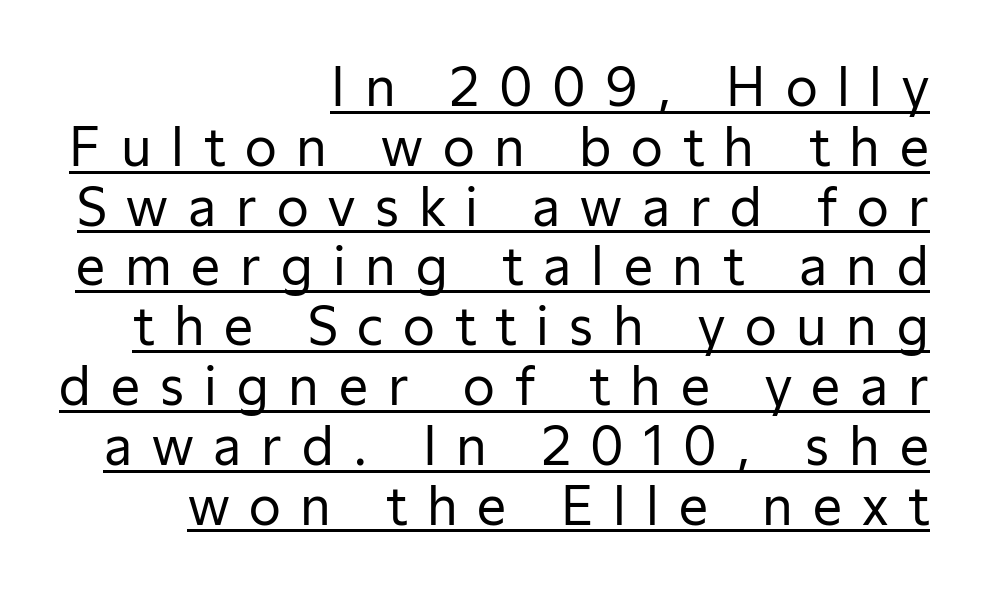
Substantial extra tracking has been applied to these lines. Unbolded letterforms with no extra heft. Spacing verdict: proportional, widths tailored to each character. Does the type have serifs? No, each stem ends abruptly. When letters stand straight like this, we call the style roman or upright.
